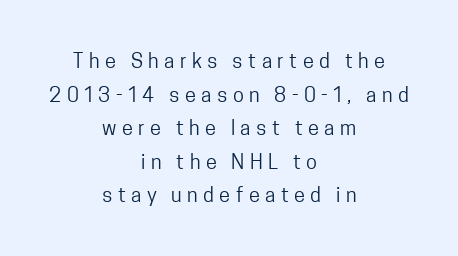
The image shows 20 px text type, upright; set centered, normal line spacing (1.68x), unusually wide letter spacing (+0.27 em), not underlined.
